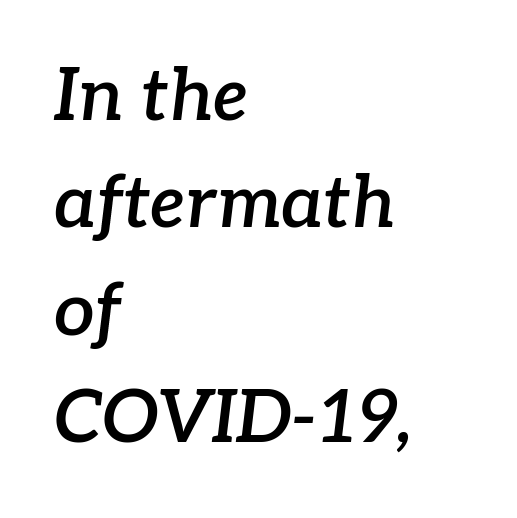
The image shows 72 px semibold serif type, italic (leaning right); set left-aligned, normal line spacing (1.49x), normal letter spacing, not underlined; low stroke contrast and a medium x-height.
